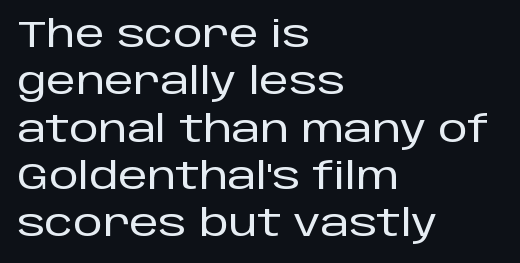
Note: no serifs on the glyphs. The paragraph shown leans on its left margin. Letters rest on an invisible, unmarked baseline. In terms of posture, this sample is upright. How are the letters spaced? Ordinarily, with no added tracking. The passage shown stacks its lines at a standard gap.
